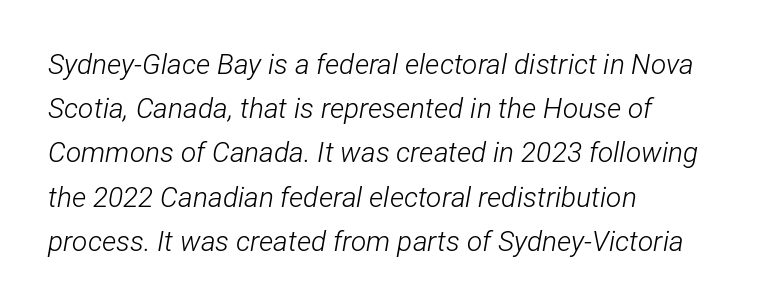
{"italic": "yes", "lean": "right", "slant_degrees": 12, "bold": "no", "weight": "light", "width": "condensed", "stroke_contrast": "low", "x_height": "medium", "monospaced": "no", "underline": "no", "align": "left", "line_spacing": "normal", "line_spacing_ratio": 1.58, "letter_spacing": "normal", "letter_spacing_em": 0.0, "glyph_px": 28}
